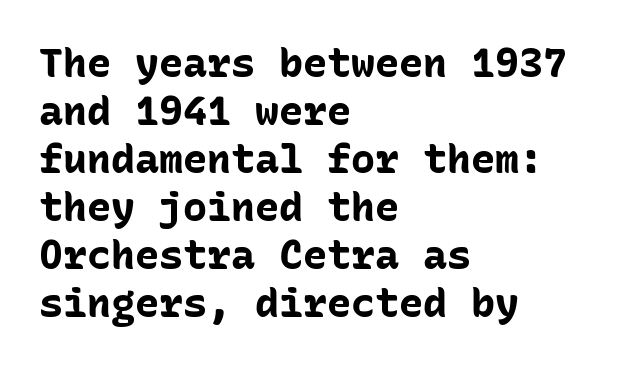
{"serif": "no", "italic": "no", "bold": "yes", "weight": "bold", "width": "normal", "stroke_contrast": "low", "x_height": "medium", "monospaced": "yes", "underline": "no", "align": "left", "line_spacing_ratio": 1.2, "letter_spacing": "normal", "letter_spacing_em": 0.0, "glyph_px": 40}
